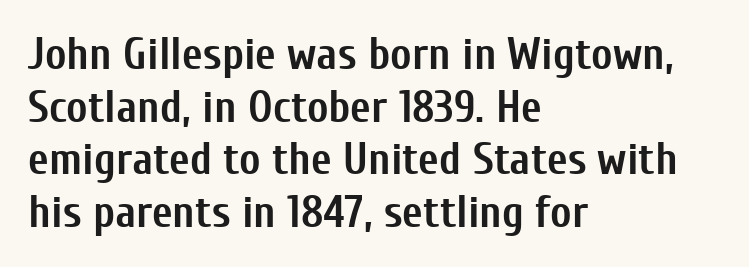
Quick note: not italic, upright. These lines stack with their left ends in a neat column. A typesetter would call this proportional, since set widths differ per character. You'd pick this weight for a headline — it's a proper bold. A typesetter would call this zero additional tracking.
